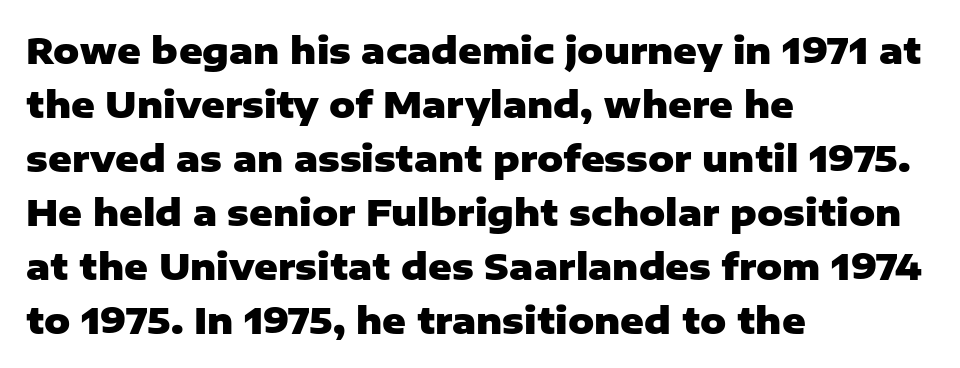
Q: Is the text bold? A: Yes.
Q: Is the text italic (slanted)? A: No, it is upright.
Q: Is the typeface a serif or a sans-serif typeface? A: Sans-serif.
Q: Is the text underlined? A: No.
Q: How is the paragraph aligned? A: Left-aligned.
Q: Is the spacing between letters normal or unusually wide? A: Normal.
Q: Is the spacing between lines tight, normal or loose? A: Normal.
Q: Width (condensed, normal, or wide)? A: Normal.
Q: Stroke contrast? A: Low.
Q: x-height? A: Medium.
Q: Monospaced? A: No.
